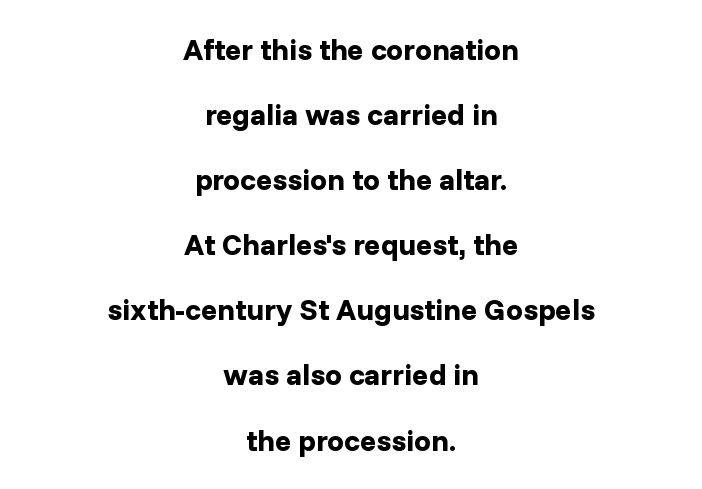
Q: Is the text bold? A: Yes.
Q: Is the text italic (slanted)? A: No, it is upright.
Q: Is the typeface a serif or a sans-serif typeface? A: Sans-serif.
Q: Is the text underlined? A: No.
Q: How is the paragraph aligned? A: Centered.
Q: Is the spacing between letters normal or unusually wide? A: Normal.
Q: Is the spacing between lines tight, normal or loose? A: Loose.
Q: Width (condensed, normal, or wide)? A: Normal.
Q: Stroke contrast? A: Low.
Q: x-height? A: Medium.
Q: Monospaced? A: No.
